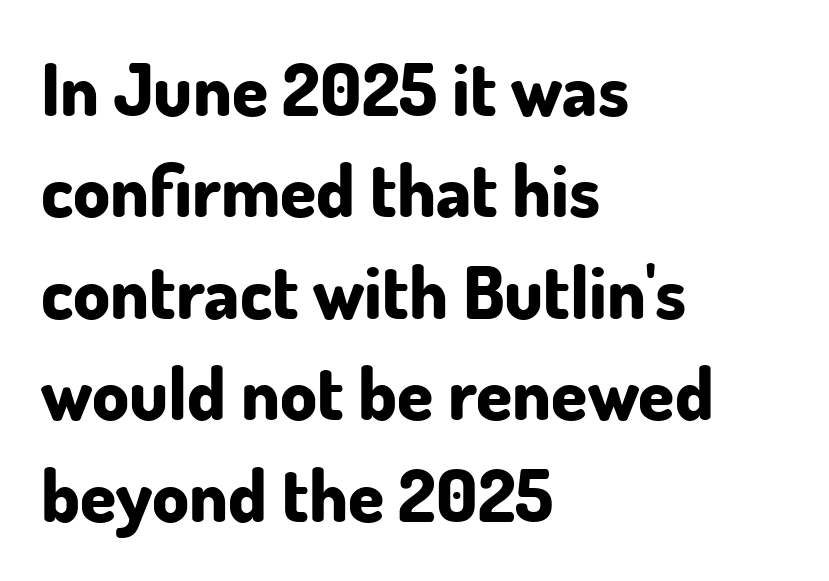
{"serif": "no", "italic": "no", "bold": "yes", "weight": "bold", "width": "normal", "stroke_contrast": "low", "x_height": "small", "monospaced": "no", "underline": "no", "align": "left", "line_spacing": "normal", "line_spacing_ratio": 1.39, "letter_spacing": "normal", "letter_spacing_em": 0.0, "glyph_px": 73}
